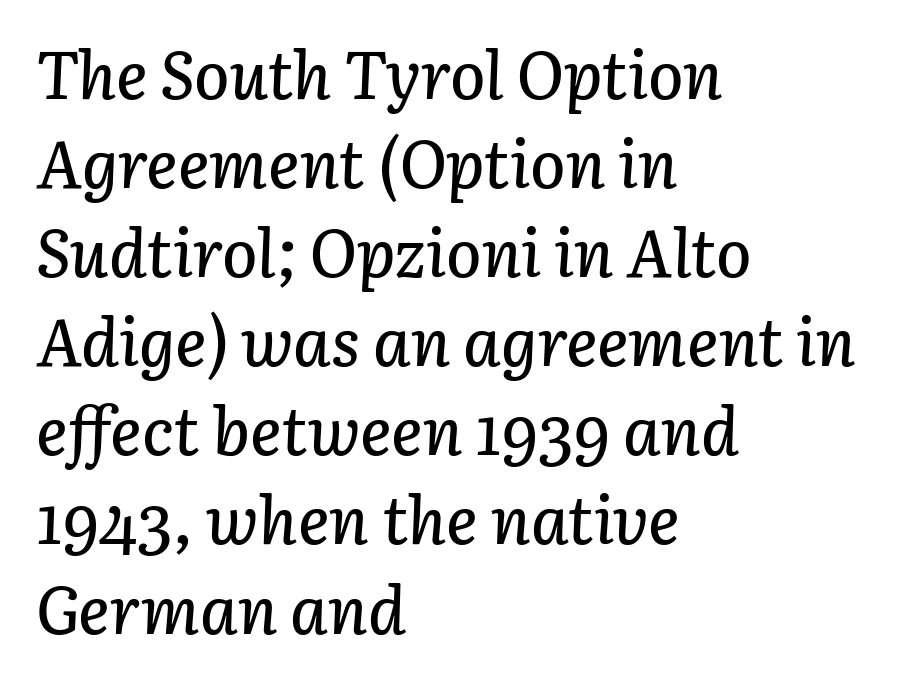
{"italic": "yes", "lean": "right", "slant_degrees": 3, "width": "normal", "stroke_contrast": "low", "x_height": "medium", "monospaced": "no", "underline": "no", "align": "left", "line_spacing": "normal", "line_spacing_ratio": 1.35, "letter_spacing": "normal", "letter_spacing_em": 0.0, "glyph_px": 66}
